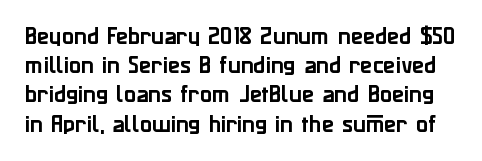
The image shows 20 px text type, upright; set normal line spacing (1.46x), normal letter spacing, not underlined.
